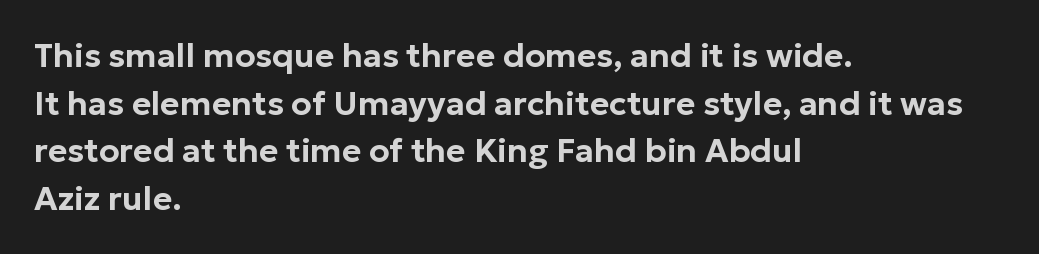
Leading: standard. Line beginnings align vertically; line endings do not. Spacing verdict: proportional, widths tailored to each character. It's the straight-up-and-down kind of type.
